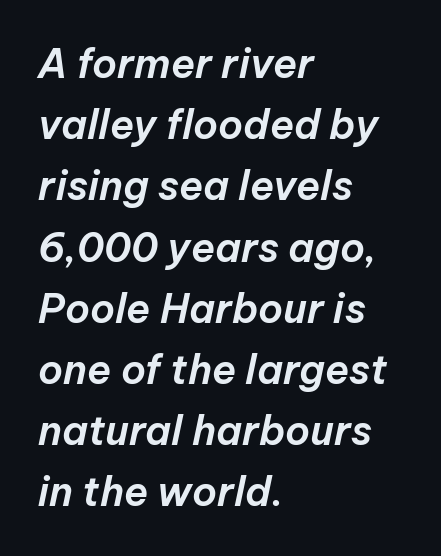
Descenders hang freely into open space. Think of a printed novel: that variable character pitch is what you see here. Each word holds together tightly as a unit, with standard inter-letter gaps. Horizontal bands of white between lines are of average thickness. The setting favours the left margin, as ordinary paragraphs usually do. The text carries the slant typical of an italic or oblique font.
